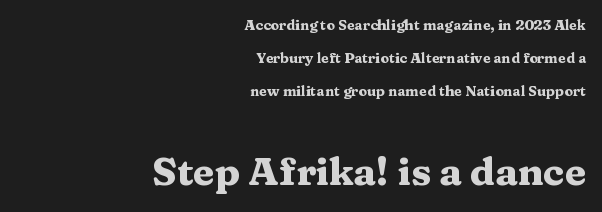
Q: Is the text bold? A: Yes.
Q: Is the text italic (slanted)? A: No, it is upright.
Q: Is the typeface a serif or a sans-serif typeface? A: Serif.
Q: Is the text underlined? A: No.
Q: How is the paragraph aligned? A: Right-aligned.
Q: Is the spacing between letters normal or unusually wide? A: Normal.
Q: Is the spacing between lines tight, normal or loose? A: Loose.
Q: Which block of text is set in a larger size, the first (top) or the second (bottom)? A: The second (bottom) one.
Q: Width (condensed, normal, or wide)? A: Wide.
Q: Stroke contrast? A: Medium.
Q: x-height? A: Medium.
Q: Monospaced? A: No.
